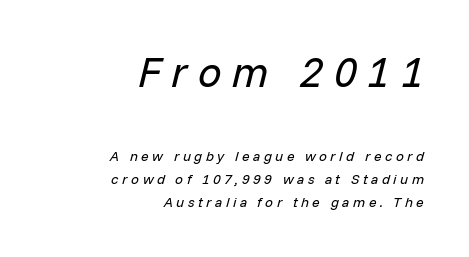
{"italic": "yes", "lean": "right", "slant_degrees": 14, "bold": "no", "weight": "regular", "width": "normal", "stroke_contrast": "low", "x_height": "medium", "monospaced": "no", "underline": "no", "align": "right", "line_spacing": "normal", "line_spacing_ratio": 1.64, "letter_spacing": "wide", "letter_spacing_em": 0.25, "larger_block": "first", "size_ratio": 3.0, "glyph_px": 42}
